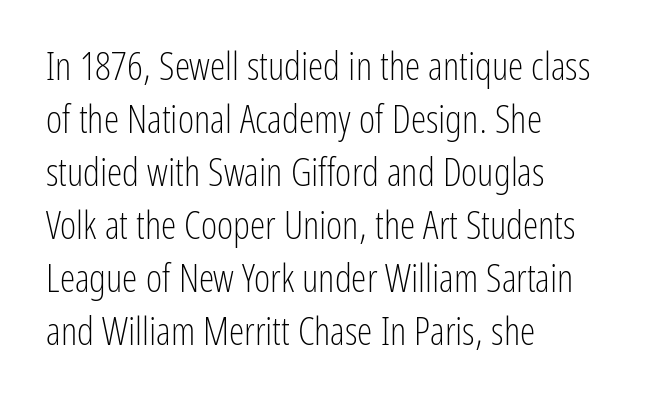
A student would call this left alignment; a typographer would say flush left, rag right. This sample has the flowing, uneven cadence of proportional lettering. A bare baseline throughout the passage. Italic: no, the glyphs are upright roman. Spacing between characters is what you'd get straight out of the box. A typesetter would call this leading conventional body-copy spacing.
